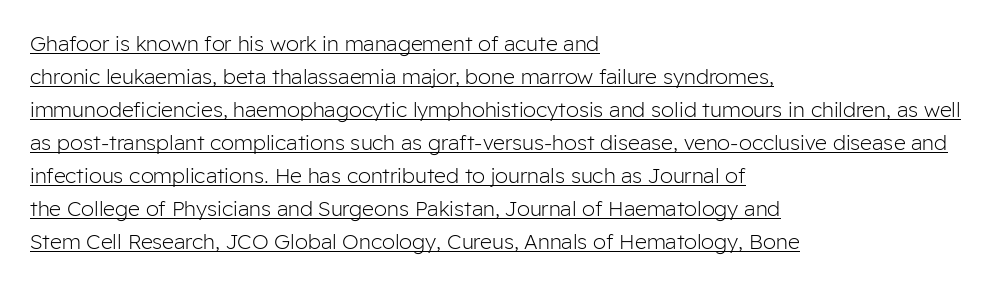
Vertical stems look standard width or narrower in stroke. The axis of the letterforms is exactly vertical. Is there an underline? Yes — a line sits under the letters. The space between consecutive lines is moderate. These lines keep a tight, regular rhythm from letter to letter.
